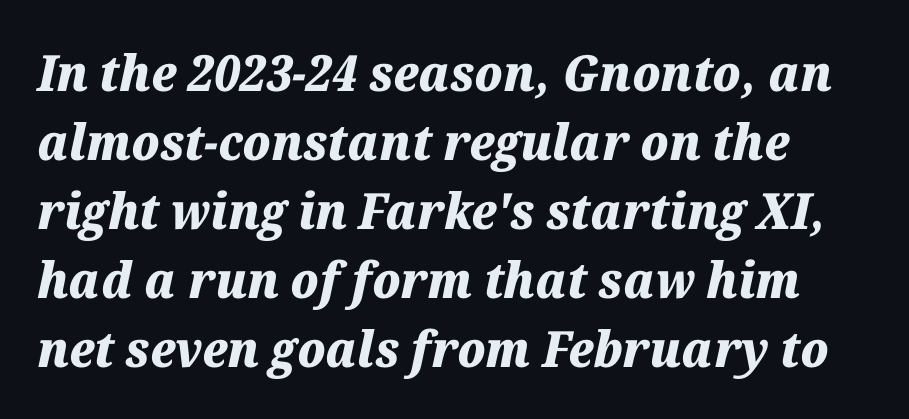
This sample has the flowing, uneven cadence of proportional lettering. Each line starts at the same left margin while the right side varies. Rule under the text: the space is simply empty. Vertically, the passage feels balanced, rows spaced as you'd expect.
